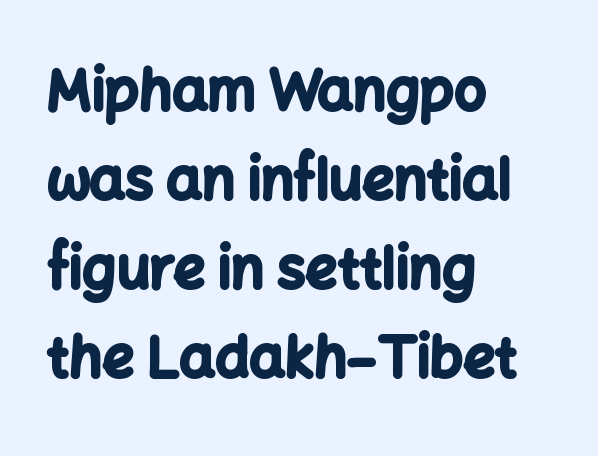
{"serif": "no", "italic": "no", "bold": "yes", "weight": "bold", "width": "normal", "stroke_contrast": "low", "x_height": "medium", "monospaced": "no", "underline": "no", "align": "left", "line_spacing": "normal", "line_spacing_ratio": 1.59, "letter_spacing": "normal", "letter_spacing_em": 0.0, "glyph_px": 56}
